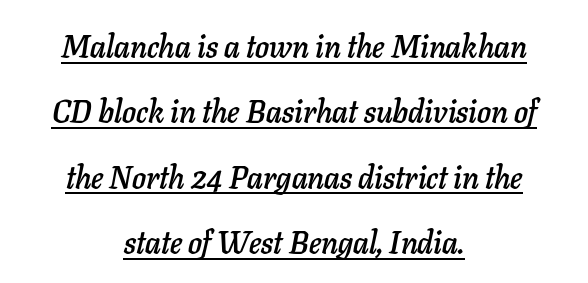
Caption: multi-line text, centered on the measure. Every word sits above its own underline. Rows of type keep a wide berth in the vertical direction. You could not count columns in this text — the font is proportionally spaced. Does extra space separate the letters? No, they use regular spacing. Italic: yes, the glyphs are oblique.
